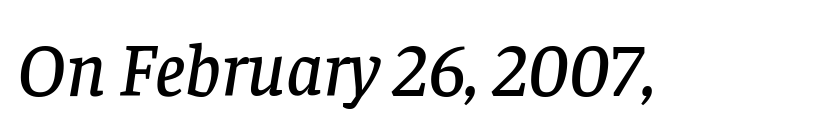
Q: Is the text italic (slanted)? A: Yes, it leans right by about 8 degrees.
Q: Is the typeface a serif or a sans-serif typeface? A: Serif.
Q: Is the text underlined? A: No.
Q: Is the spacing between letters normal or unusually wide? A: Normal.
Q: Width (condensed, normal, or wide)? A: Normal.
Q: Stroke contrast? A: Low.
Q: x-height? A: Large.
Q: Monospaced? A: No.
